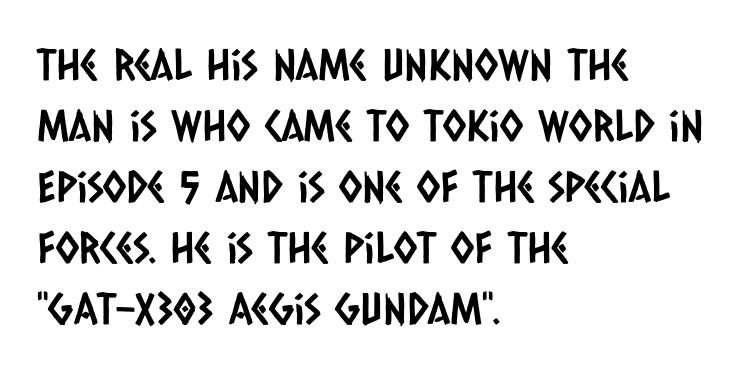
{"serif": "no", "width": "condensed", "stroke_contrast": "low", "x_height": "large", "monospaced": "no", "underline": "no", "align": "left", "line_spacing": "normal", "line_spacing_ratio": 1.42, "letter_spacing": "normal", "letter_spacing_em": 0.0, "glyph_px": 43}
